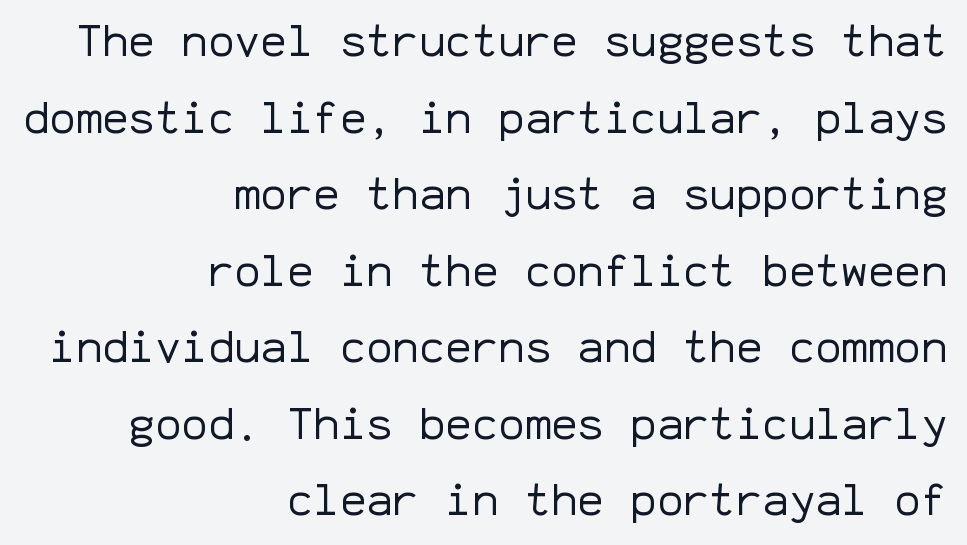
{"serif": "no", "italic": "no", "bold": "no", "weight": "regular", "width": "normal", "stroke_contrast": "low", "x_height": "medium", "monospaced": "yes", "underline": "no", "align": "right", "line_spacing_ratio": 1.74, "letter_spacing": "normal", "letter_spacing_em": 0.0, "glyph_px": 44}
